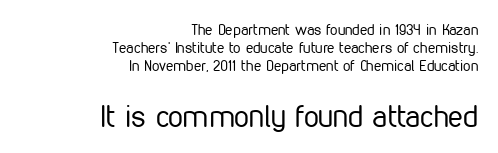
Q: Is the text bold? A: No.
Q: Is the text italic (slanted)? A: No, it is upright.
Q: Is the typeface a serif or a sans-serif typeface? A: Sans-serif.
Q: Is the text underlined? A: No.
Q: How is the paragraph aligned? A: Right-aligned.
Q: Is the spacing between letters normal or unusually wide? A: Normal.
Q: Which block of text is set in a larger size, the first (top) or the second (bottom)? A: The second (bottom) one.
Q: Width (condensed, normal, or wide)? A: Condensed.
Q: Stroke contrast? A: Low.
Q: x-height? A: Medium.
Q: Monospaced? A: No.
